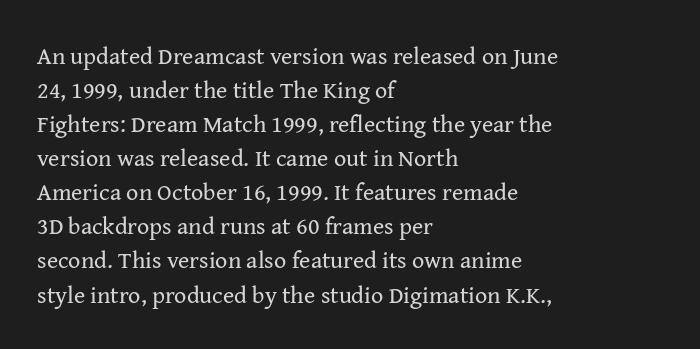
Just letters on the line, the space beneath them empty. The lines sit at an ordinary, default distance from one another. Reading down the block, your eye returns to a fixed left position each line. Think standard paragraph weight, or any step lighter than that.
